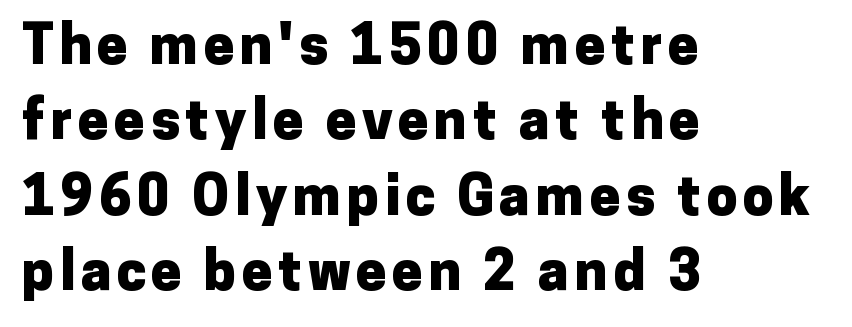
The letters advance in unequal steps, a hallmark of proportional type. Casual observation: everything's shoved over to the left. What's the leading like? Ordinary, nothing unusual. This is roman type, the default non-slanted kind. Each letter's strokes conclude bluntly, with no projecting serifs. Strong, thick strokes mark this as bold type.
